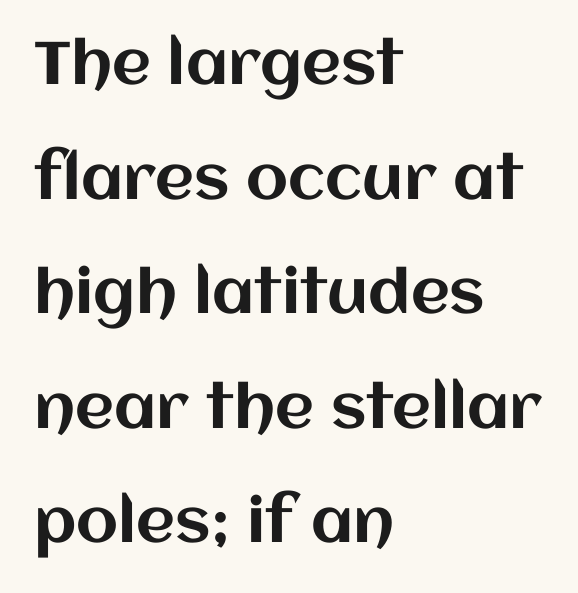
Q: Is the text italic (slanted)? A: No, it is upright.
Q: Is the text underlined? A: No.
Q: How is the paragraph aligned? A: Left-aligned.
Q: Is the spacing between letters normal or unusually wide? A: Normal.
Q: Is the spacing between lines tight, normal or loose? A: Loose.
Q: Width (condensed, normal, or wide)? A: Normal.
Q: Stroke contrast? A: Medium.
Q: x-height? A: Large.
Q: Monospaced? A: No.
